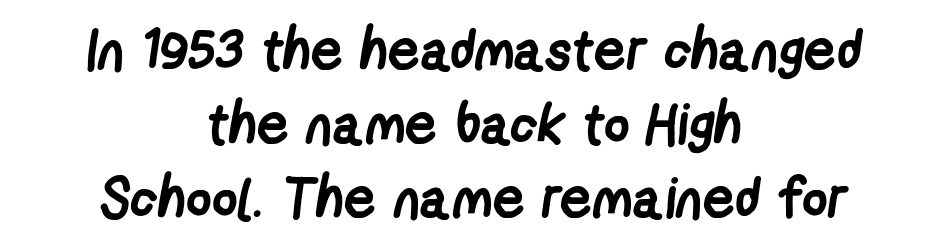
The typeface chosen for these lines omits serifs. Decoration check: the copy has no underline. The type is set solid horizontally, with unmodified tracking. The face used here is proportionally spaced, like ordinary book or web type. The rendering uses a bold face; every stroke is thick and dark. The lines in this sample share a center point and differ in where they start and stop.
